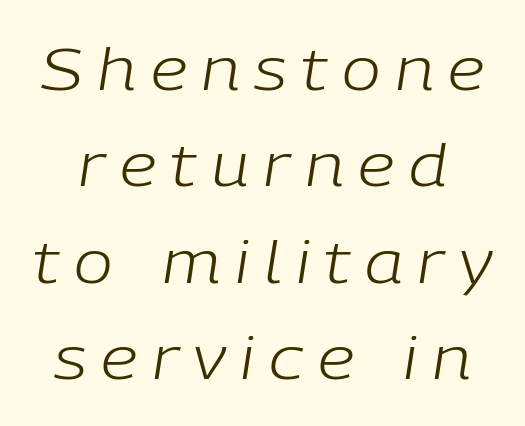
The image shows 58 px light type, italic (leaning right); set normal line spacing (1.66x), unusually wide letter spacing (+0.25 em), not underlined; low stroke contrast and a medium x-height.
